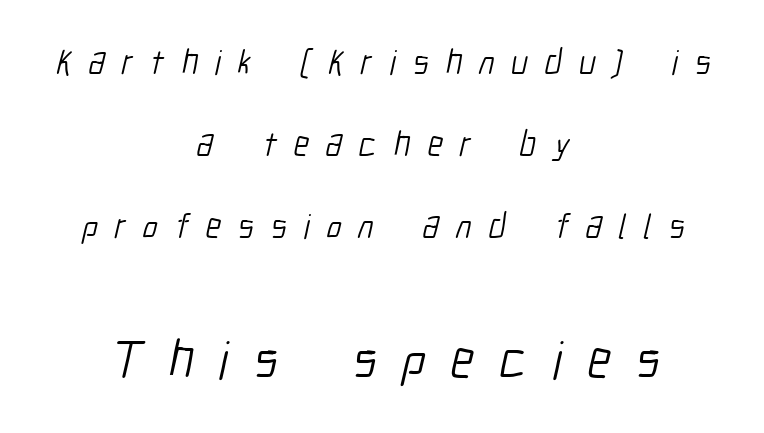
The image shows 53 px light, condensed sans-serif type; set centered, loose line spacing (2.34x), unusually wide letter spacing (+0.48 em), not underlined; the second (bottom) block is 1.51x larger; low stroke contrast and a medium x-height.
